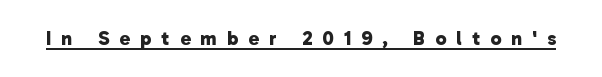
{"bold": "yes", "underline": "yes", "letter_spacing": "wide", "letter_spacing_em": 0.5, "glyph_px": 20}
